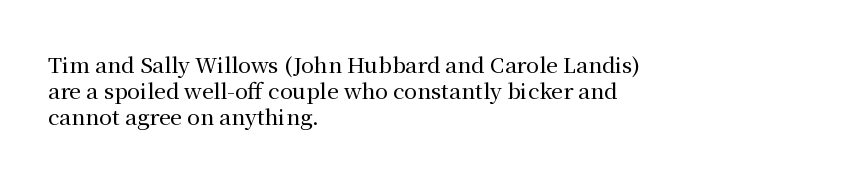
The image shows 21 px text type, upright; set left-aligned, line spacing 1.23x, normal letter spacing, not underlined.
